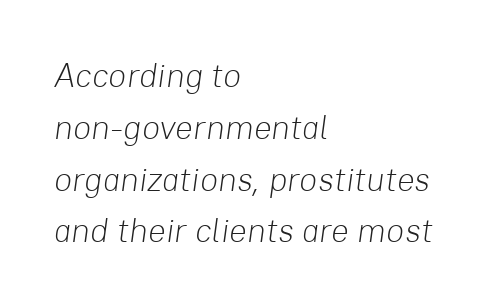
{"italic": "yes", "lean": "right", "slant_degrees": 8, "bold": "no", "weight": "light", "width": "normal", "stroke_contrast": "low", "x_height": "medium", "monospaced": "no", "underline": "no", "align": "left", "line_spacing": "normal", "line_spacing_ratio": 1.57, "letter_spacing": "normal", "letter_spacing_em": 0.0, "glyph_px": 33}
